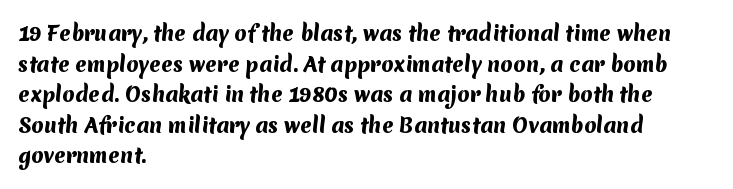
The image shows 20 px bold type; set left-aligned, normal line spacing (1.53x), normal letter spacing, not underlined.
